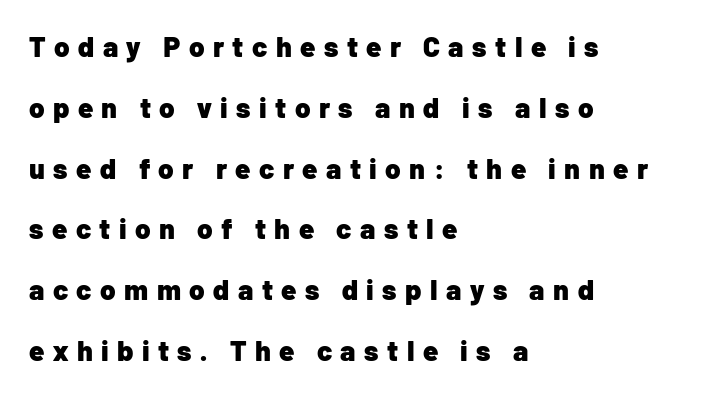
Layout note: lines flush left. Unlike a traditional serif, this face leaves its strokes unadorned. Decoration check: the copy has no underline. I'd describe the lettering as bold — thick and assertive. The letters are spread apart with noticeably loose tracking. Spacing verdict: proportional, widths tailored to each character.
